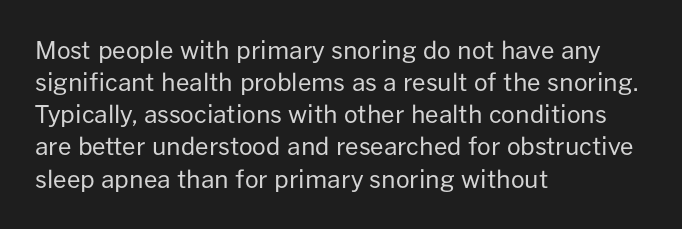
Q: Is the text bold? A: No.
Q: Is the text italic (slanted)? A: No, it is upright.
Q: Is the text underlined? A: No.
Q: How is the paragraph aligned? A: Left-aligned.
Q: Is the spacing between letters normal or unusually wide? A: Normal.
Q: Is the spacing between lines tight, normal or loose? A: Normal.
